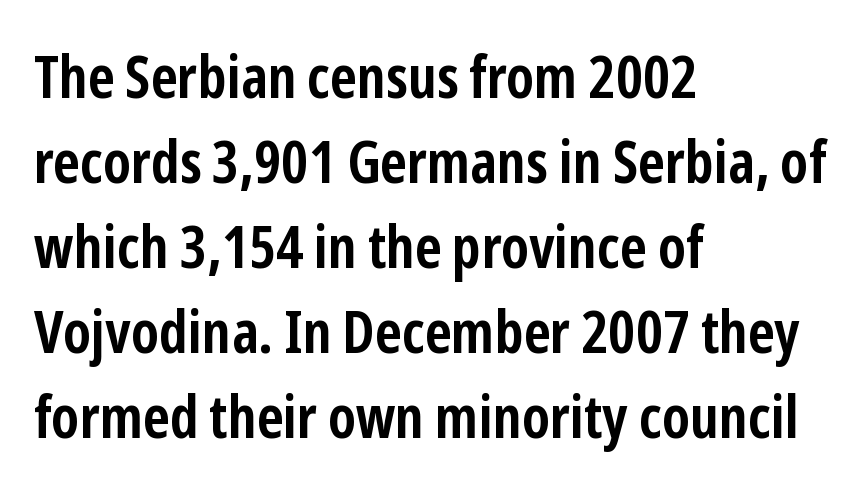
{"serif": "no", "italic": "no", "bold": "yes", "weight": "semibold", "width": "condensed", "stroke_contrast": "low", "x_height": "medium", "monospaced": "no", "underline": "no", "align": "left", "line_spacing": "normal", "line_spacing_ratio": 1.44, "letter_spacing": "normal", "letter_spacing_em": 0.0, "glyph_px": 59}
